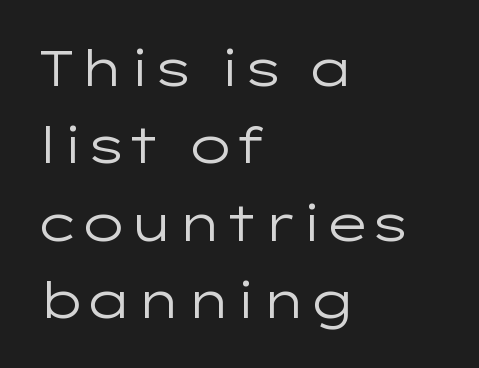
The space directly below the letters is spotless. No letter is thick-stroked: the sample isn't bold. This is the regular roman posture of the typeface. The letters sit at their default tracking, neither squeezed nor spread. Here the designer chose a conventional face with non-uniform glyph widths.
